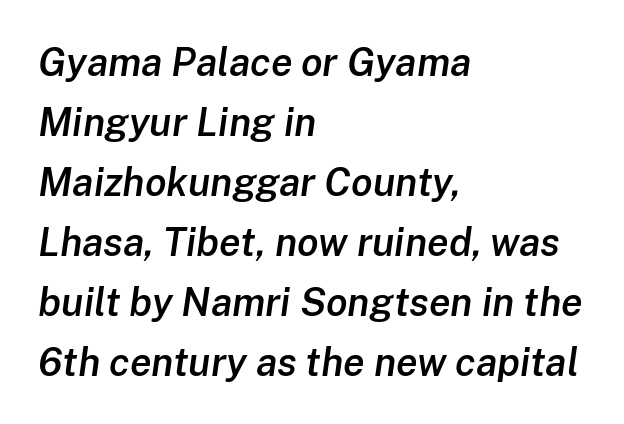
Think of a printed novel: that variable character pitch is what you see here. I'd describe the lettering as semibold — firm but not a full bold. Nothing unusual about the tracking: characters are spaced as the font intends. Check the space under the baseline: it is left empty. Vertical spacing — default. This sample is left-justified, so line endings fall wherever the words run out.
